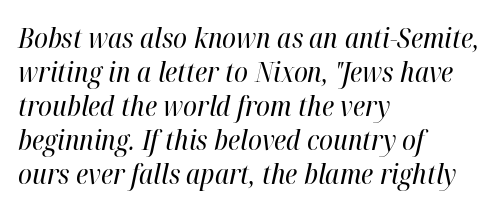
{"italic": "yes", "lean": "right", "slant_degrees": 12, "bold": "no", "weight": "regular", "width": "condensed", "stroke_contrast": "high", "x_height": "medium", "monospaced": "no", "underline": "no", "align": "left", "line_spacing_ratio": 1.21, "letter_spacing": "normal", "letter_spacing_em": 0.0, "glyph_px": 28}
